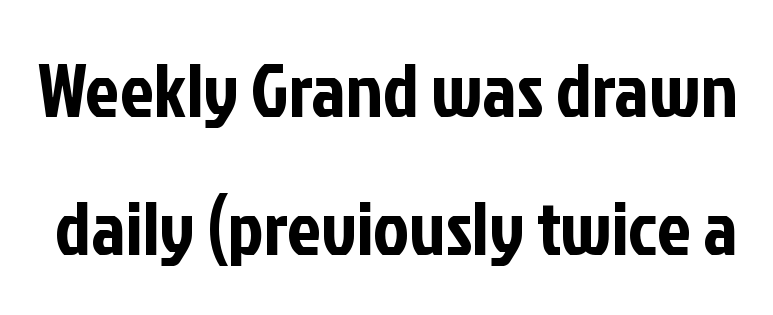
Q: Is the text italic (slanted)? A: No, it is upright.
Q: Is the typeface a serif or a sans-serif typeface? A: Sans-serif.
Q: Is the text underlined? A: No.
Q: Is the spacing between letters normal or unusually wide? A: Normal.
Q: Width (condensed, normal, or wide)? A: Condensed.
Q: Stroke contrast? A: Low.
Q: x-height? A: Medium.
Q: Monospaced? A: No.
